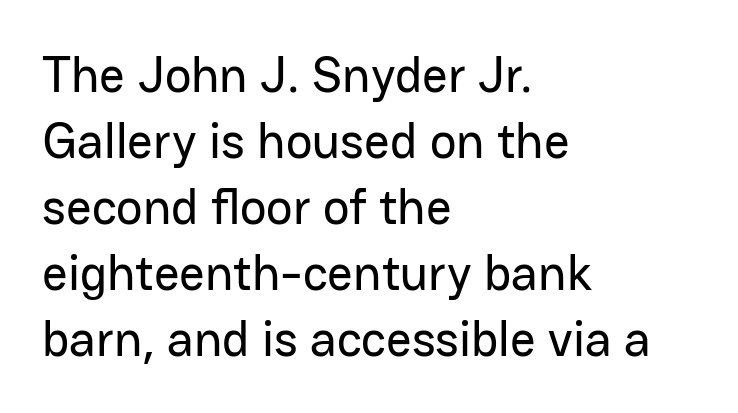
Glyph-to-glyph distance matches everyday printed text. The space beneath each line is pristine and unruled. Think of a printed novel: that variable character pitch is what you see here. The lines sit at an ordinary, default distance from one another.
